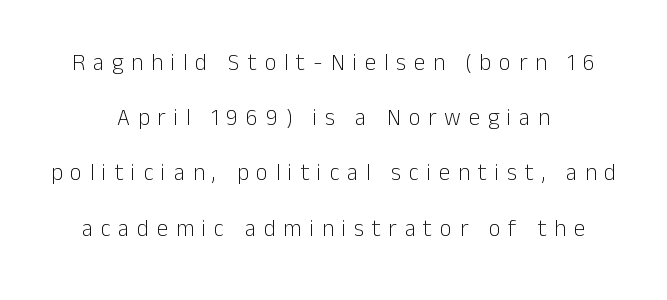
The image shows 23 px text type, upright; set centered, loose line spacing (2.4x), unusually wide letter spacing (+0.34 em), not underlined.
